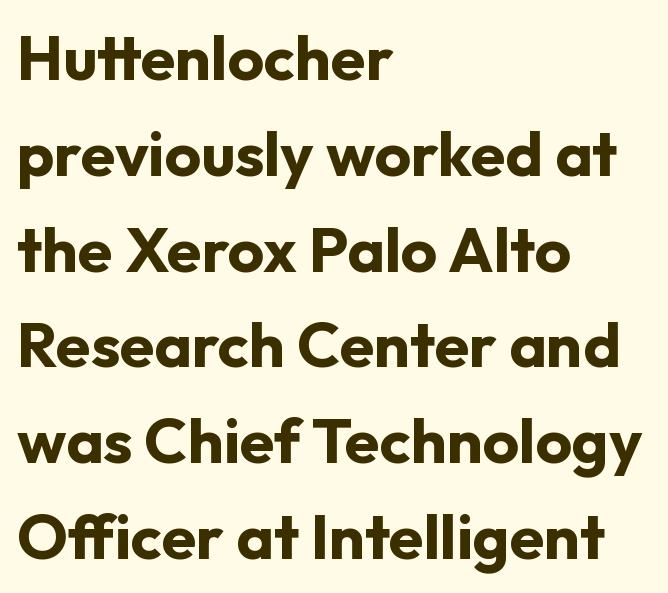
The image shows 63 px bold sans-serif type, upright; set left-aligned, normal line spacing (1.52x), normal letter spacing, not underlined; low stroke contrast and a medium x-height.
